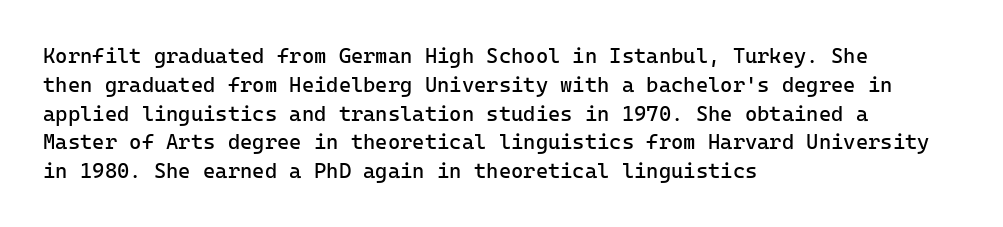
The image shows 21 px text type, upright; set left-aligned, normal line spacing (1.37x), normal letter spacing, not underlined.
